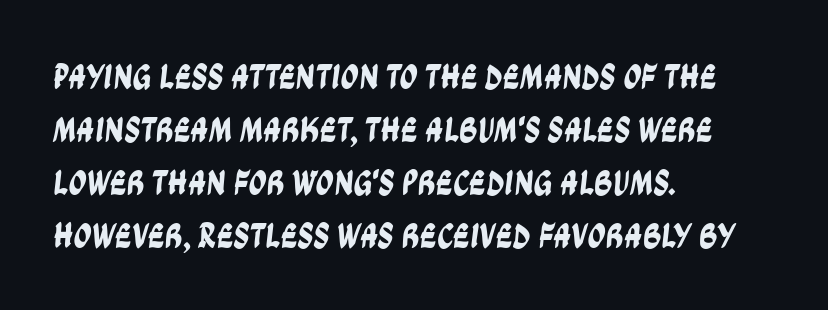
Q: Is the typeface a serif or a sans-serif typeface? A: Sans-serif.
Q: Is the text underlined? A: No.
Q: How is the paragraph aligned? A: Left-aligned.
Q: Is the spacing between letters normal or unusually wide? A: Normal.
Q: Is the spacing between lines tight, normal or loose? A: Normal.
Q: Width (condensed, normal, or wide)? A: Condensed.
Q: Stroke contrast? A: Low.
Q: x-height? A: Large.
Q: Monospaced? A: No.
